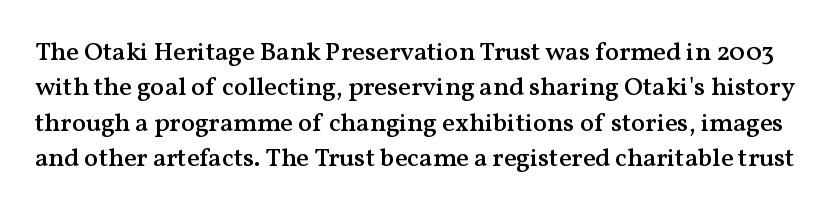
{"italic": "no", "bold": "semi", "underline": "no", "line_spacing": "normal", "line_spacing_ratio": 1.36, "letter_spacing": "normal", "letter_spacing_em": 0.0, "glyph_px": 26}
